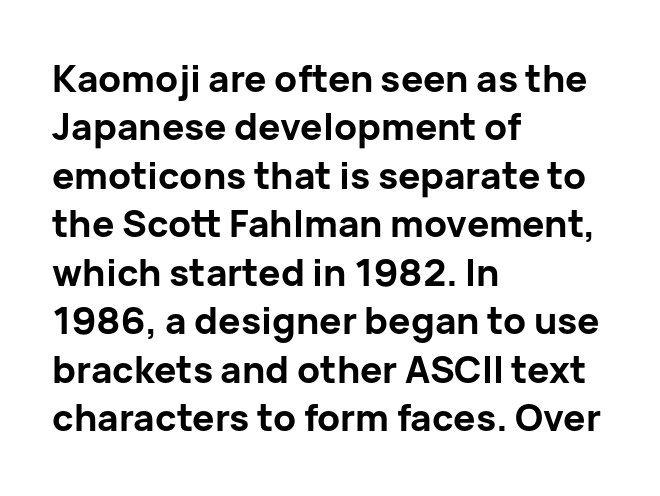
{"serif": "no", "italic": "no", "bold": "yes", "weight": "bold", "width": "normal", "stroke_contrast": "low", "x_height": "medium", "monospaced": "no", "underline": "no", "align": "left", "line_spacing": "normal", "line_spacing_ratio": 1.31, "letter_spacing": "normal", "letter_spacing_em": 0.0, "glyph_px": 37}
